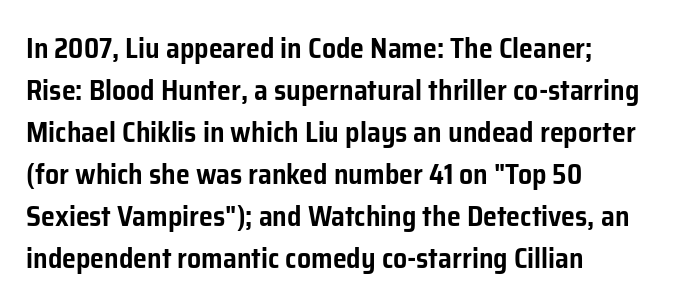
Q: Is the text italic (slanted)? A: No, it is upright.
Q: Is the typeface a serif or a sans-serif typeface? A: Sans-serif.
Q: Is the text underlined? A: No.
Q: How is the paragraph aligned? A: Left-aligned.
Q: Is the spacing between letters normal or unusually wide? A: Normal.
Q: Is the spacing between lines tight, normal or loose? A: Normal.
Q: Width (condensed, normal, or wide)? A: Normal.
Q: Stroke contrast? A: Low.
Q: x-height? A: Medium.
Q: Monospaced? A: No.
